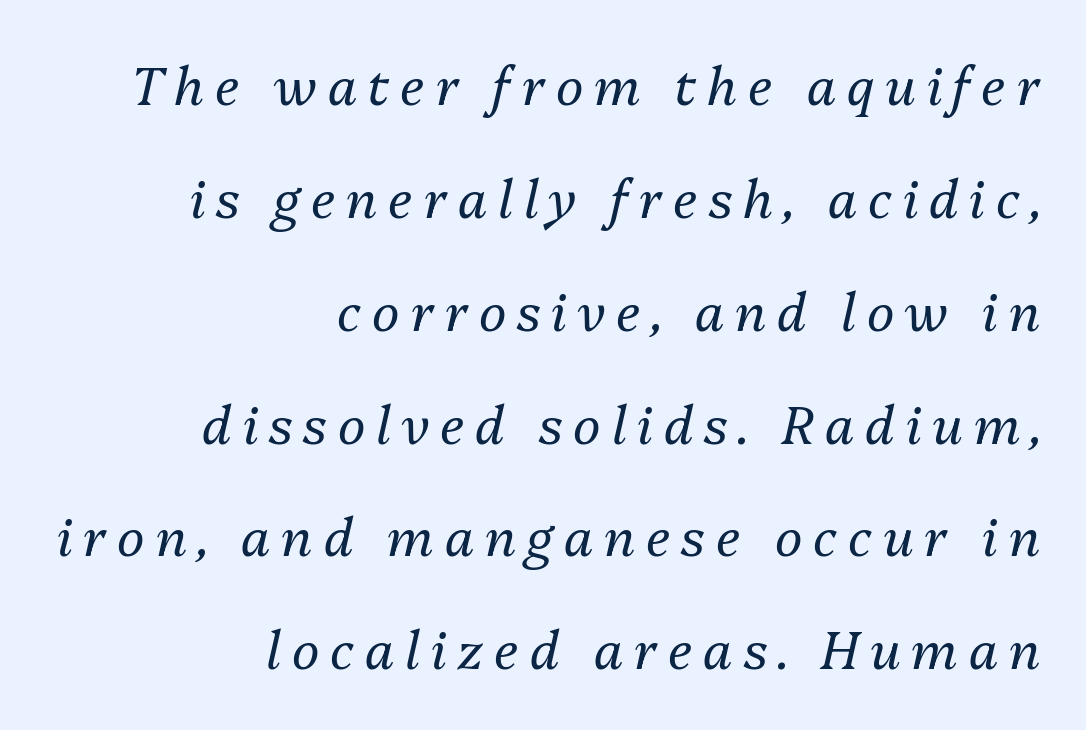
Q: Is the text bold? A: No.
Q: Is the text italic (slanted)? A: Yes, it leans right by about 13 degrees.
Q: Is the text underlined? A: No.
Q: How is the paragraph aligned? A: Right-aligned.
Q: Is the spacing between letters normal or unusually wide? A: Unusually wide.
Q: Is the spacing between lines tight, normal or loose? A: Loose.
Q: Width (condensed, normal, or wide)? A: Normal.
Q: Stroke contrast? A: Medium.
Q: x-height? A: Medium.
Q: Monospaced? A: No.
